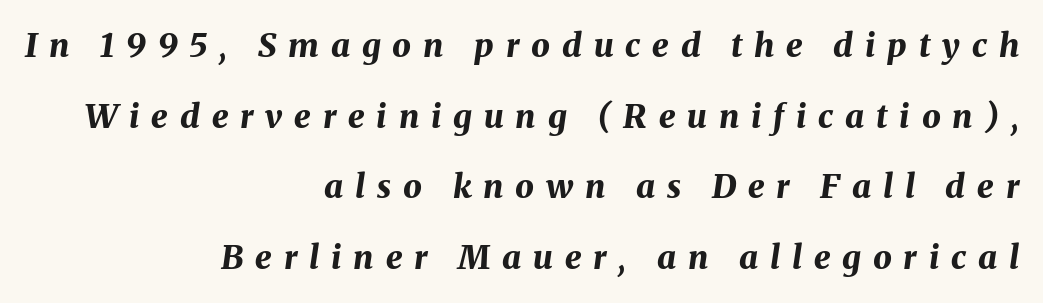
{"italic": "yes", "lean": "right", "slant_degrees": 8, "bold": "yes", "weight": "bold", "width": "normal", "stroke_contrast": "medium", "x_height": "medium", "monospaced": "no", "underline": "no", "align": "right", "line_spacing": "loose", "line_spacing_ratio": 2.14, "letter_spacing": "wide", "letter_spacing_em": 0.36, "glyph_px": 33}
